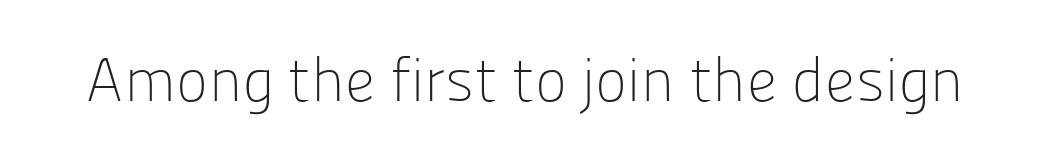
{"serif": "no", "italic": "no", "bold": "no", "weight": "light", "width": "normal", "stroke_contrast": "low", "x_height": "medium", "monospaced": "no", "underline": "no", "letter_spacing": "normal", "letter_spacing_em": 0.0, "glyph_px": 61}
